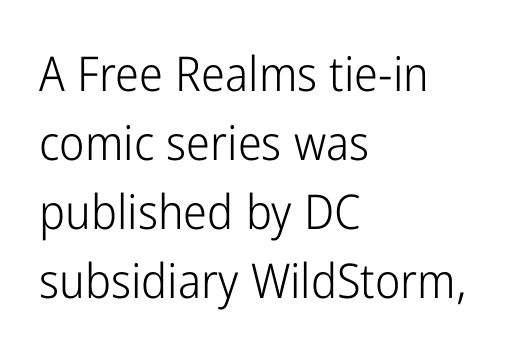
I'd call this a sans setting — the letters go barefoot. If you drew a line through each stem, it would be perfectly vertical. Stroke mass is kept to a normal reading level or below. These lines are set flush left with a ragged right edge. The specimen omits any rule beneath the text block's lines. Caption: standard tracking, unaltered.
